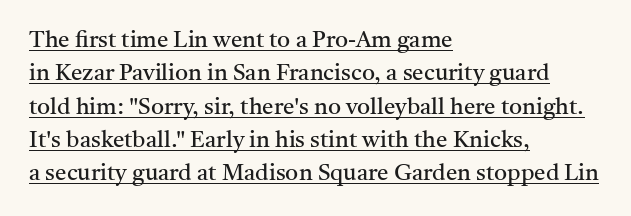
{"italic": "no", "bold": "no", "underline": "yes", "align": "left", "line_spacing": "normal", "line_spacing_ratio": 1.45, "letter_spacing": "normal", "letter_spacing_em": 0.0, "glyph_px": 23}
